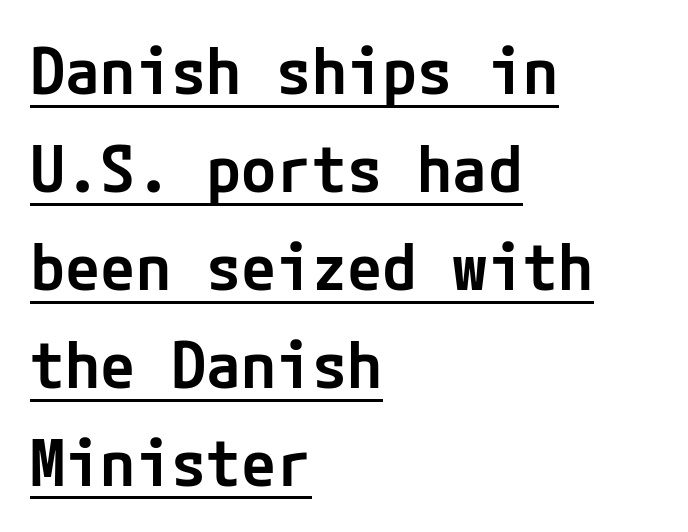
Students, note that the glyphs here touch the page at normal intervals. Like a heading marked for emphasis, these lines bear an underscore. The designer went with a sans here, leaving each stem footless. The paragraph has a hard left edge and a soft right edge. This is roman type, the default non-slanted kind. Look at the stroke-to-counter ratio: somewhat heavy, a semibold.
